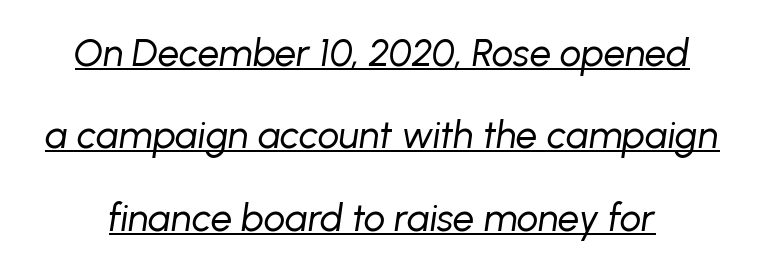
Compared with undecorated copy, this sample adds a rule below the words. Think standard paragraph weight, or any step lighter than that. Spacing verdict: proportional, widths tailored to each character. Italic: yes, the glyphs are oblique. This block would shrink considerably if given ordinary leading; it's expanded now. Short note: letters normally spaced.
